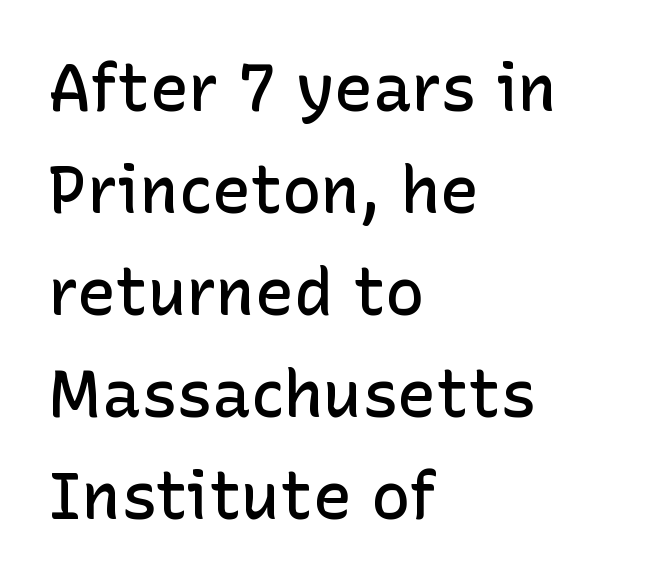
The zone under the glyphs is completely vacant. The type sits square on the baseline with zero lean. Is there much room between lines? A standard amount, neither cramped nor airy. A bit beefed up — I'd call it semibold rather than bold. Look at the bottom of the vertical strokes: they stop flat, with no serifs. This sample has the flowing, uneven cadence of proportional lettering.
